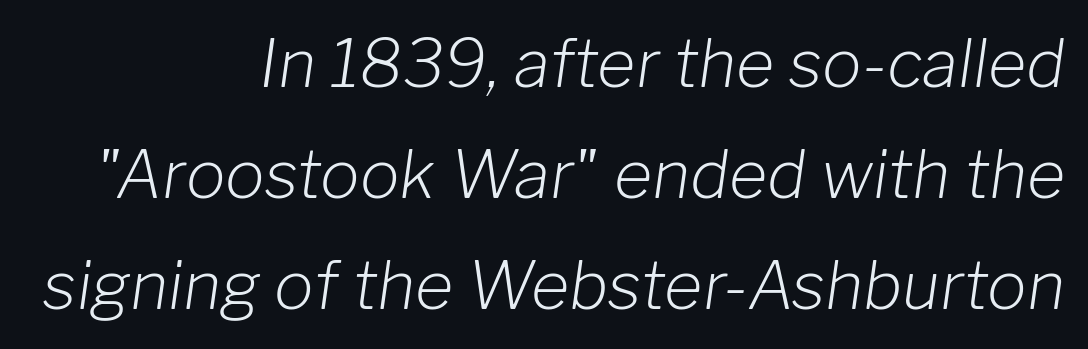
Q: Is the text bold? A: No.
Q: Is the text italic (slanted)? A: Yes, it leans right by about 8 degrees.
Q: Is the text underlined? A: No.
Q: How is the paragraph aligned? A: Right-aligned.
Q: Is the spacing between letters normal or unusually wide? A: Normal.
Q: Is the spacing between lines tight, normal or loose? A: Normal.
Q: Width (condensed, normal, or wide)? A: Normal.
Q: Stroke contrast? A: Low.
Q: x-height? A: Medium.
Q: Monospaced? A: No.
